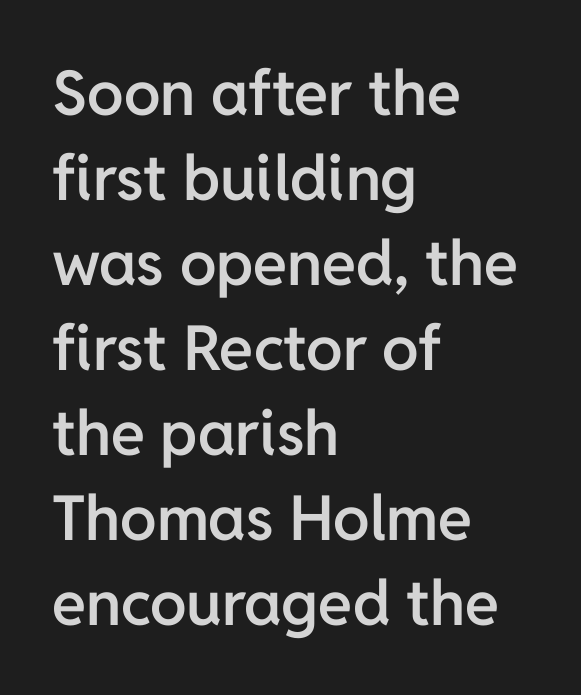
The letters are semibold — heavier than regular but short of a full bold. Unlike italic type, these characters show no tilt at all. Vertical spacing — default. You could not count columns in this text — the font is proportionally spaced. Stroke terminals: plain, sans-serif.
